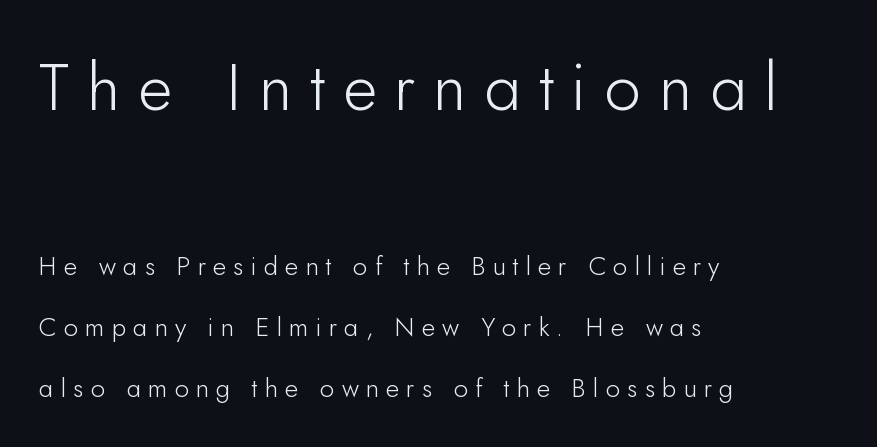
Q: Is the text bold? A: No.
Q: Is the text italic (slanted)? A: No, it is upright.
Q: Is the typeface a serif or a sans-serif typeface? A: Sans-serif.
Q: Is the text underlined? A: No.
Q: How is the paragraph aligned? A: Left-aligned.
Q: Is the spacing between letters normal or unusually wide? A: Unusually wide.
Q: Is the spacing between lines tight, normal or loose? A: Loose.
Q: Which block of text is set in a larger size, the first (top) or the second (bottom)? A: The first (top) one.
Q: Width (condensed, normal, or wide)? A: Normal.
Q: Stroke contrast? A: Low.
Q: x-height? A: Small.
Q: Monospaced? A: No.
